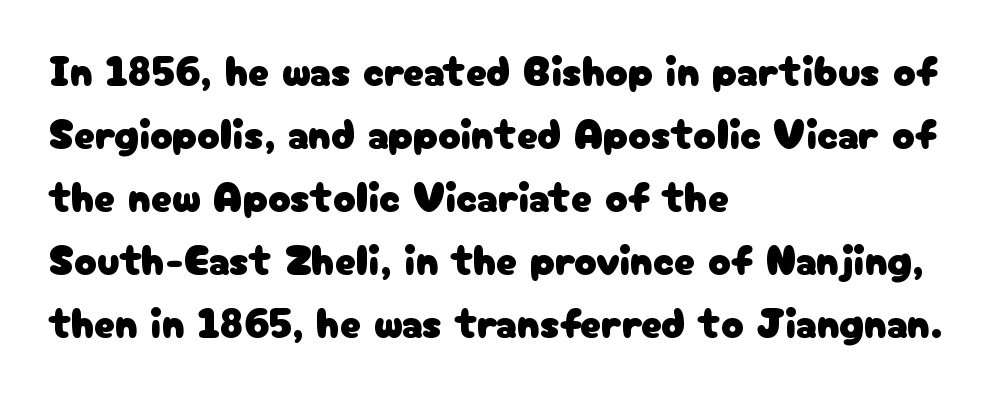
Q: Is the text italic (slanted)? A: No, it is upright.
Q: Is the typeface a serif or a sans-serif typeface? A: Sans-serif.
Q: Is the text underlined? A: No.
Q: How is the paragraph aligned? A: Left-aligned.
Q: Is the spacing between letters normal or unusually wide? A: Normal.
Q: Is the spacing between lines tight, normal or loose? A: Normal.
Q: Width (condensed, normal, or wide)? A: Normal.
Q: Stroke contrast? A: Low.
Q: x-height? A: Medium.
Q: Monospaced? A: No.
